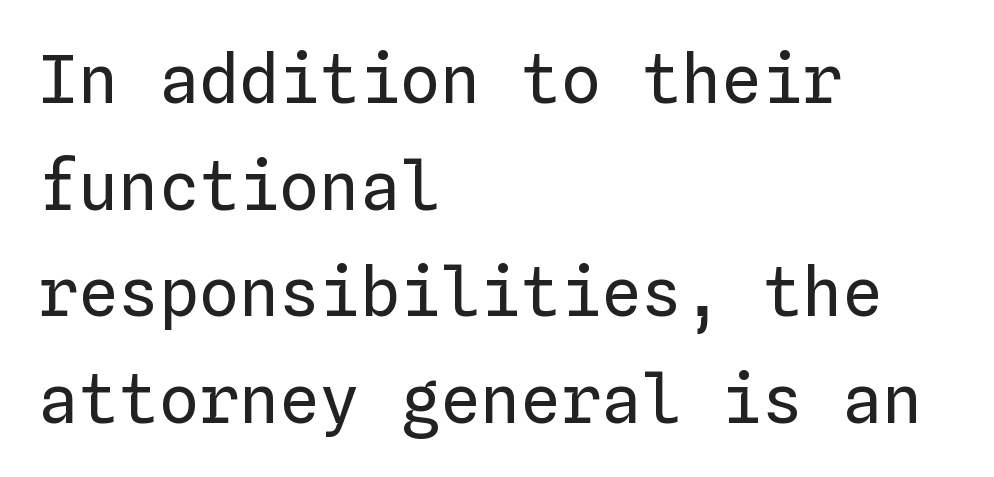
The image shows 67 px regular-weight type, upright, monospaced; set left-aligned, normal line spacing (1.59x), normal letter spacing, not underlined; low stroke contrast and a medium x-height.
